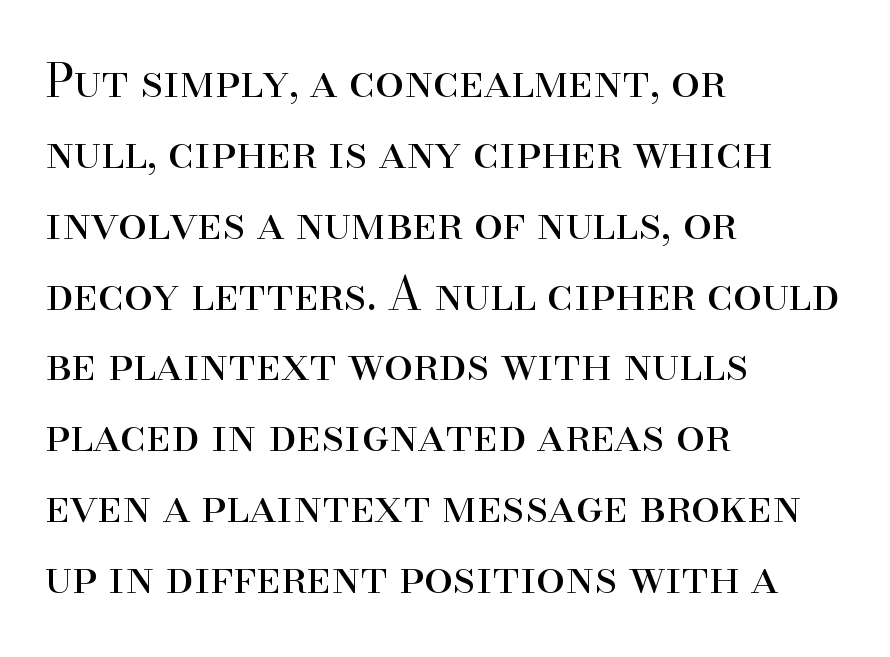
The image shows 46 px regular-weight serif type, upright; set left-aligned, normal line spacing (1.54x), normal letter spacing, not underlined; high stroke contrast and a small x-height.
